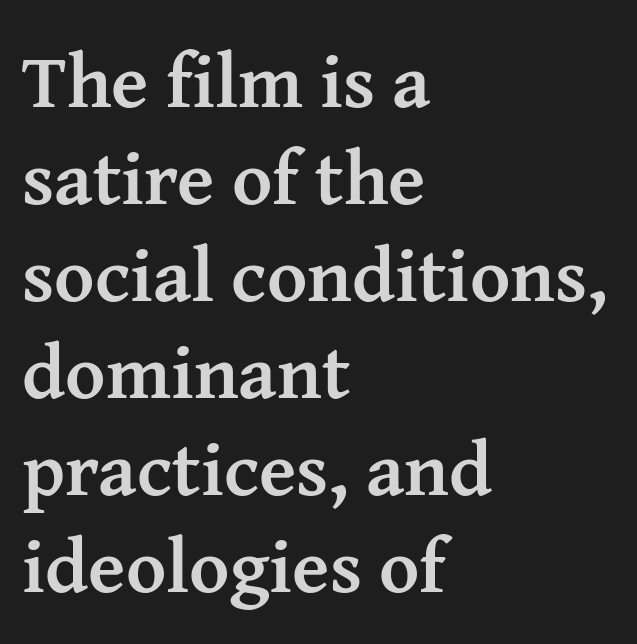
{"serif": "yes", "italic": "no", "bold": "yes", "weight": "semibold", "width": "normal", "stroke_contrast": "medium", "x_height": "medium", "monospaced": "no", "underline": "no", "align": "left", "line_spacing": "normal", "line_spacing_ratio": 1.26, "letter_spacing": "normal", "letter_spacing_em": 0.0, "glyph_px": 77}
